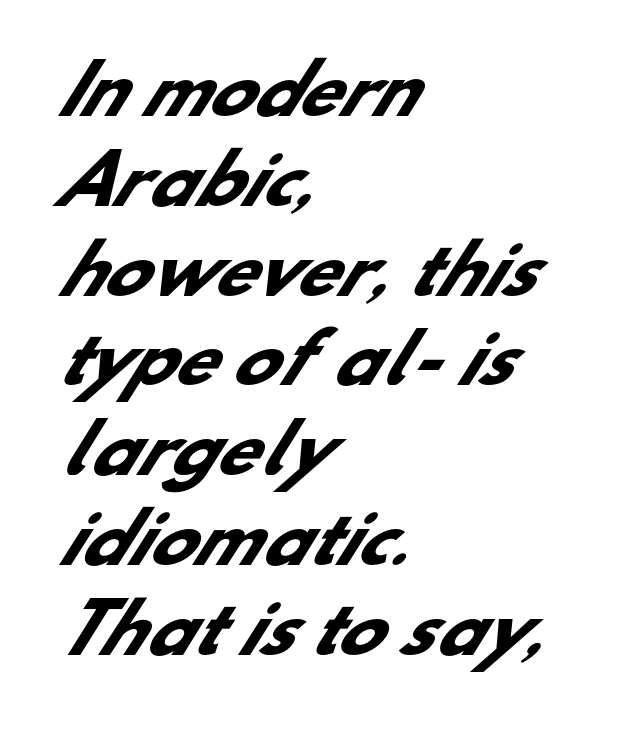
{"serif": "no", "bold": "yes", "weight": "heavy", "width": "normal", "stroke_contrast": "low", "x_height": "small", "monospaced": "no", "underline": "no", "align": "left", "line_spacing": "normal", "line_spacing_ratio": 1.34, "letter_spacing": "normal", "letter_spacing_em": 0.0, "glyph_px": 67}
